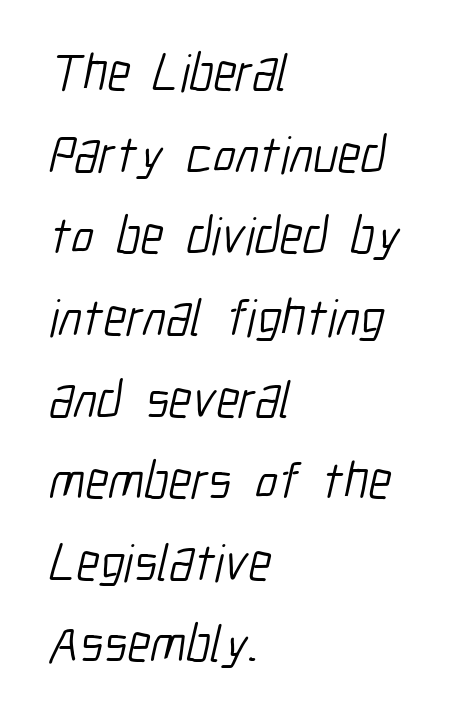
Each new line begins a customary step beneath the previous one. A clean baseline with only descenders dipping below it. Looks like regular typesetting: each glyph gets only the width it needs. Nothing unusual about the tracking: characters are spaced as the font intends.
